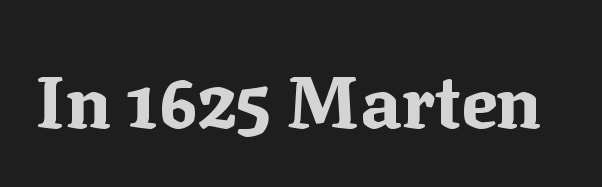
The image shows 74 px bold serif type, upright; set normal letter spacing, not underlined; medium stroke contrast and a medium x-height.
